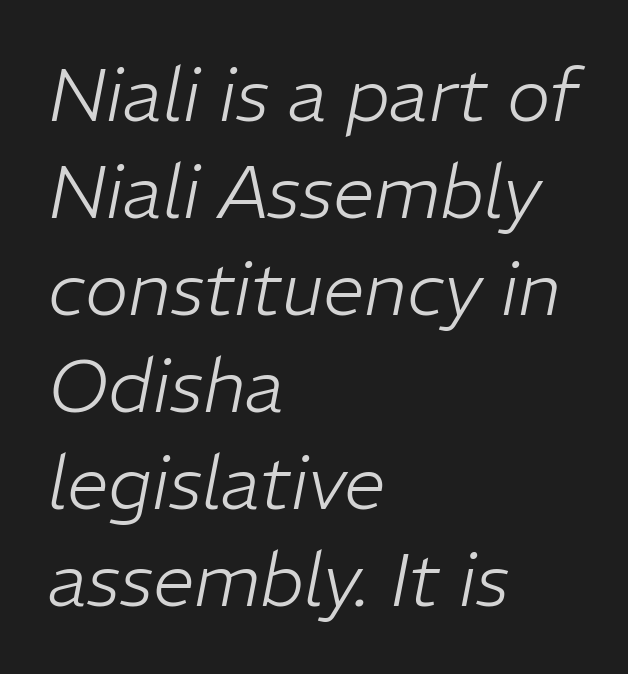
{"italic": "yes", "lean": "right", "slant_degrees": 11, "bold": "no", "weight": "light", "width": "normal", "stroke_contrast": "low", "x_height": "medium", "monospaced": "no", "underline": "no", "align": "left", "line_spacing": "normal", "line_spacing_ratio": 1.31, "letter_spacing": "normal", "letter_spacing_em": 0.0, "glyph_px": 74}
